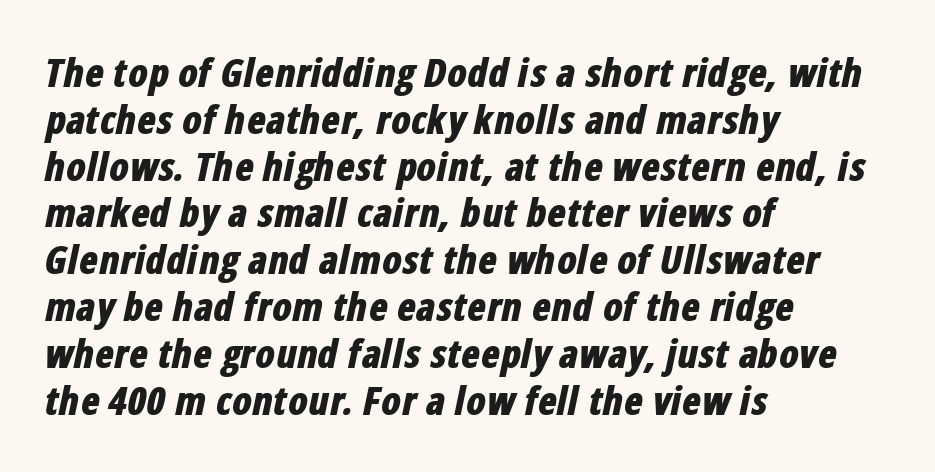
{"italic": "yes", "lean": "right", "slant_degrees": 12, "bold": "yes", "weight": "bold", "width": "condensed", "stroke_contrast": "low", "x_height": "medium", "monospaced": "no", "underline": "no", "align": "left", "line_spacing_ratio": 1.2, "letter_spacing": "normal", "letter_spacing_em": 0.0, "glyph_px": 39}
